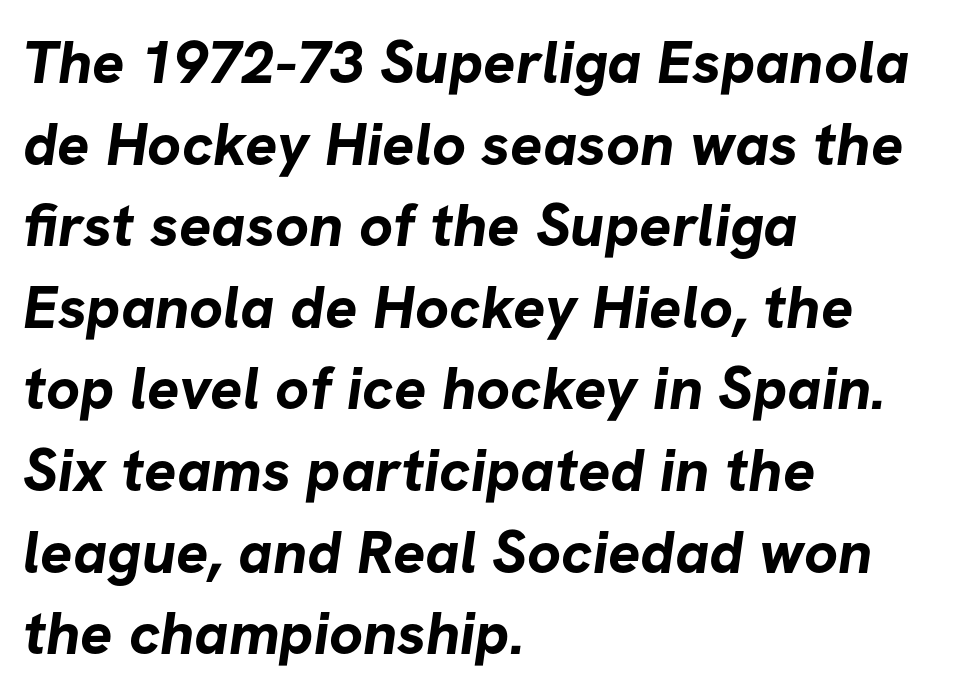
Every letter is thick-stroked: bold, no question. Unlike a traditional serif, this face leaves its strokes unadorned. Leading matches the norm, producing a regular column. The ragged edge is on the right, which tells us the setting is flush left. No word sits above an underline. This rendering leaves character spacing at its baseline value.
